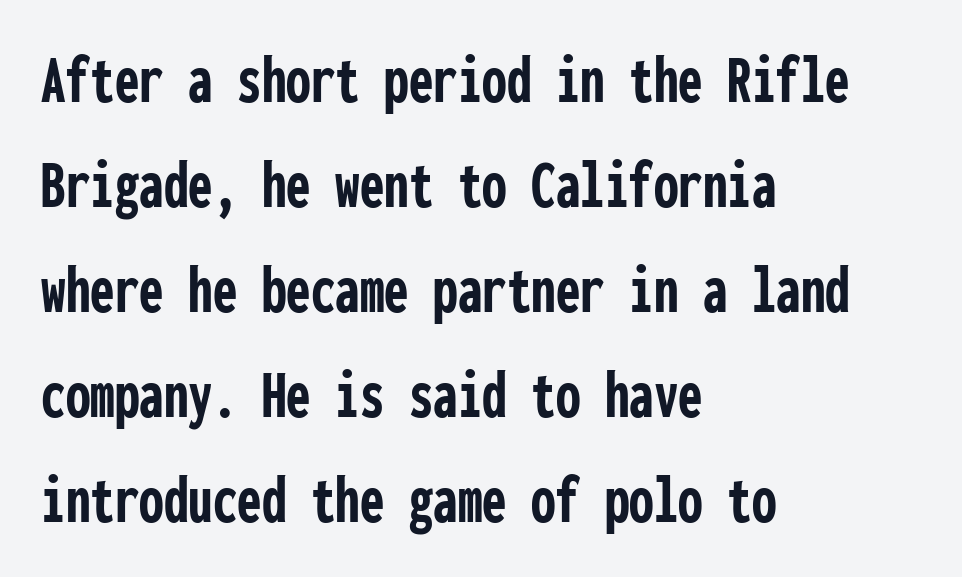
Q: Is the text bold? A: Yes.
Q: Is the text italic (slanted)? A: No, it is upright.
Q: Is the typeface a serif or a sans-serif typeface? A: Sans-serif.
Q: Is the text underlined? A: No.
Q: How is the paragraph aligned? A: Left-aligned.
Q: Is the spacing between letters normal or unusually wide? A: Normal.
Q: Is the spacing between lines tight, normal or loose? A: Normal.
Q: Width (condensed, normal, or wide)? A: Condensed.
Q: Stroke contrast? A: Low.
Q: x-height? A: Medium.
Q: Monospaced? A: Yes.
